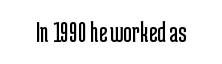
{"serif": "no", "italic": "no", "bold": "no", "weight": "regular", "width": "condensed", "stroke_contrast": "low", "x_height": "medium", "monospaced": "no", "underline": "no", "letter_spacing": "normal", "letter_spacing_em": 0.0, "glyph_px": 29}
